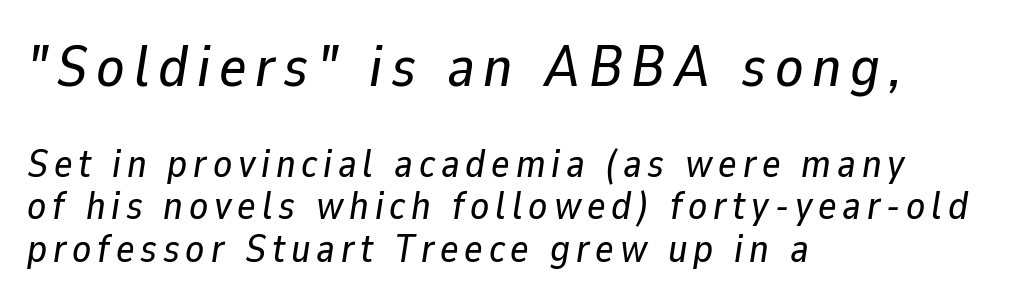
Plain, unruled lines of type. A typesetter would mark this as italic. You could not count columns in this text — the font is proportionally spaced. Leftover space on each line is placed entirely after the last word. A student would notice the top passage is typeset larger than what follows.
